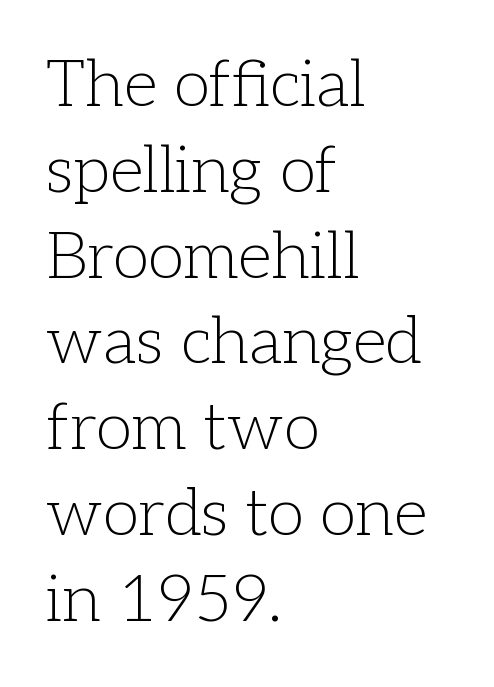
{"serif": "yes", "italic": "no", "bold": "no", "weight": "light", "width": "normal", "stroke_contrast": "low", "x_height": "medium", "monospaced": "no", "underline": "no", "align": "left", "line_spacing": "normal", "line_spacing_ratio": 1.3, "letter_spacing": "normal", "letter_spacing_em": 0.0, "glyph_px": 66}
